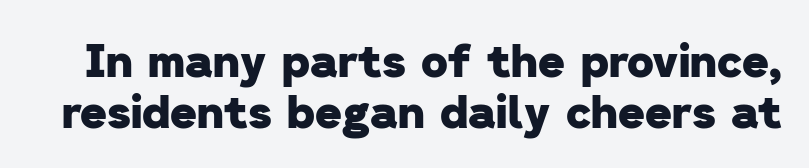
The image shows 46 px heavy sans-serif type; set tight line spacing (1.1x), normal letter spacing, not underlined; low stroke contrast and a medium x-height.
